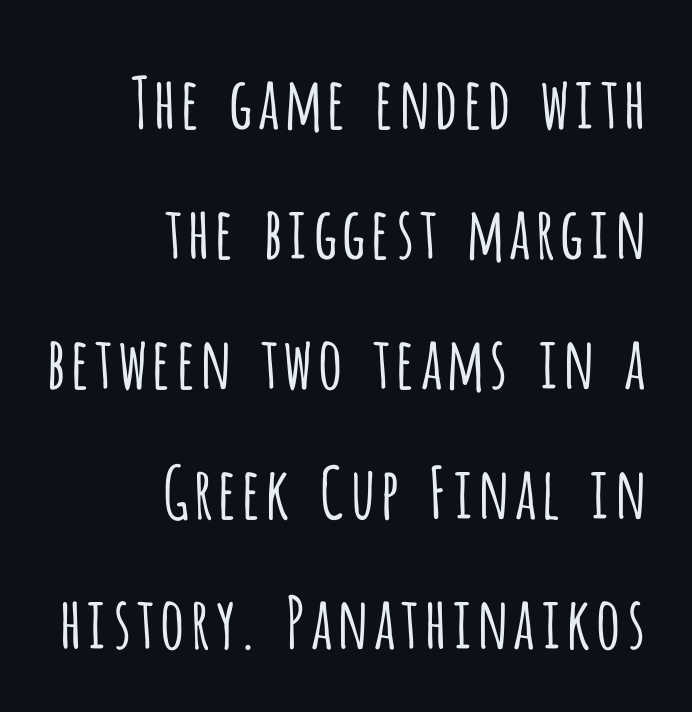
The image shows 71 px light, condensed sans-serif type, upright; set right-aligned, line spacing 1.83x, normal letter spacing, not underlined; low stroke contrast and a large x-height.
